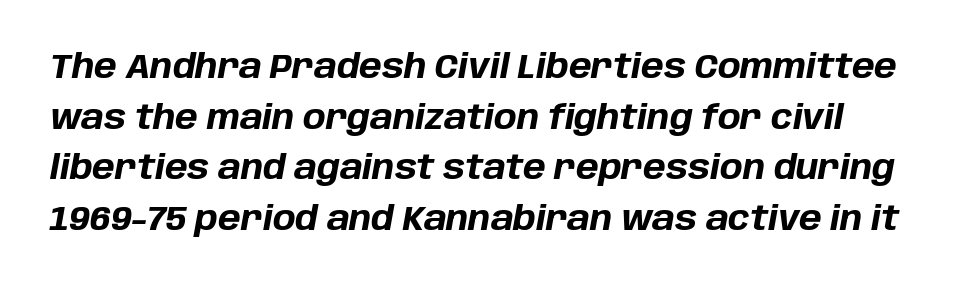
{"italic": "yes", "lean": "right", "slant_degrees": 10, "bold": "yes", "weight": "bold", "width": "normal", "stroke_contrast": "low", "x_height": "large", "monospaced": "no", "underline": "no", "line_spacing": "normal", "line_spacing_ratio": 1.49, "letter_spacing": "normal", "letter_spacing_em": 0.0, "glyph_px": 34}
